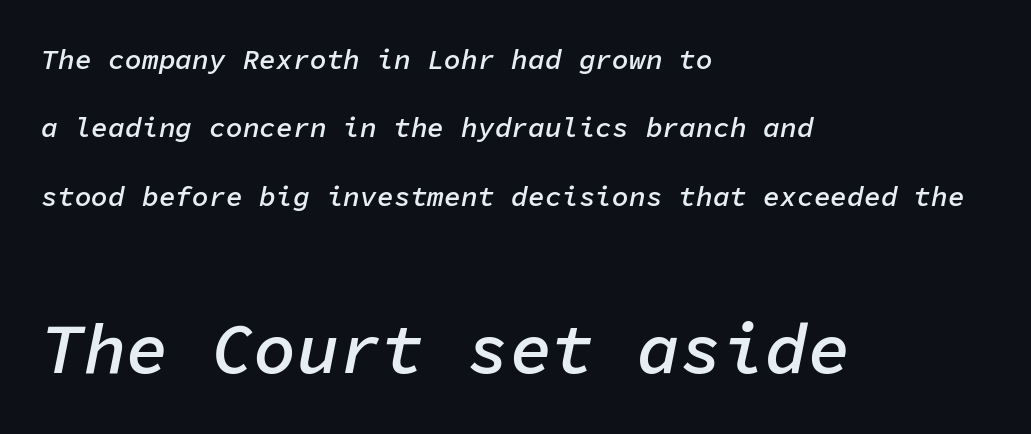
In terms of leading, this rendering errs on the spacious side. The text block is weighted toward the left margin, trailing off unevenly rightward. The type is set solid horizontally, with unmodified tracking. The block sitting lower on the canvas is the one with enlarged characters.
